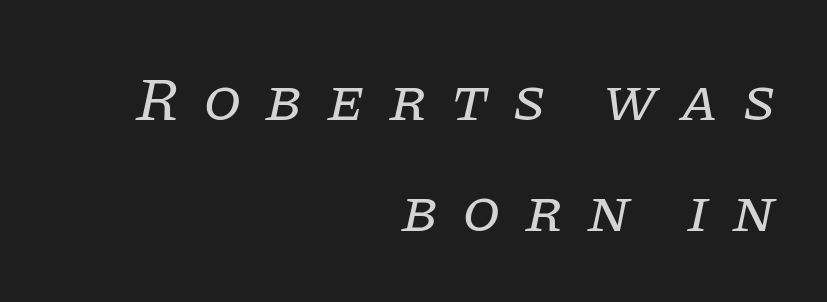
Q: Is the text bold? A: No.
Q: Is the text italic (slanted)? A: Yes, it leans right by about 11 degrees.
Q: Is the typeface a serif or a sans-serif typeface? A: Serif.
Q: Is the text underlined? A: No.
Q: How is the paragraph aligned? A: Right-aligned.
Q: Is the spacing between letters normal or unusually wide? A: Unusually wide.
Q: Width (condensed, normal, or wide)? A: Normal.
Q: Stroke contrast? A: Low.
Q: x-height? A: Large.
Q: Monospaced? A: No.
